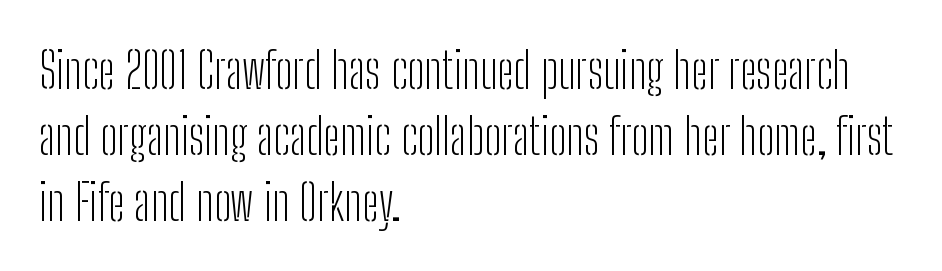
{"serif": "no", "italic": "no", "bold": "no", "weight": "light", "width": "condensed", "stroke_contrast": "low", "x_height": "medium", "monospaced": "no", "underline": "no", "align": "left", "line_spacing": "normal", "line_spacing_ratio": 1.32, "letter_spacing": "normal", "letter_spacing_em": 0.0, "glyph_px": 50}
